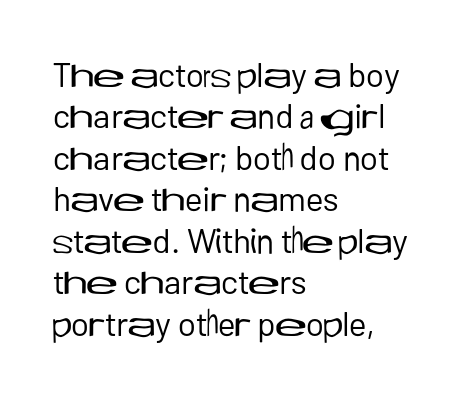
The image shows 34 px regular-weight sans-serif type, upright; set left-aligned, line spacing 1.22x, normal letter spacing, not underlined; low stroke contrast and a medium x-height.
